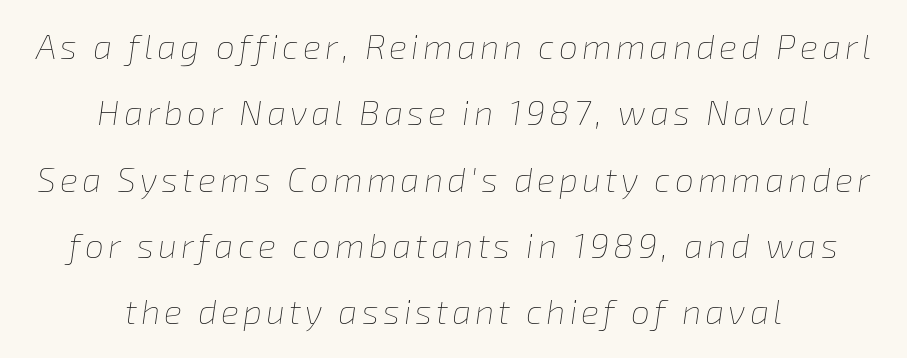
{"italic": "yes", "lean": "right", "slant_degrees": 8, "bold": "no", "weight": "thin", "width": "normal", "stroke_contrast": "low", "x_height": "medium", "monospaced": "no", "underline": "no", "align": "center", "line_spacing": "loose", "line_spacing_ratio": 1.95, "glyph_px": 34}
